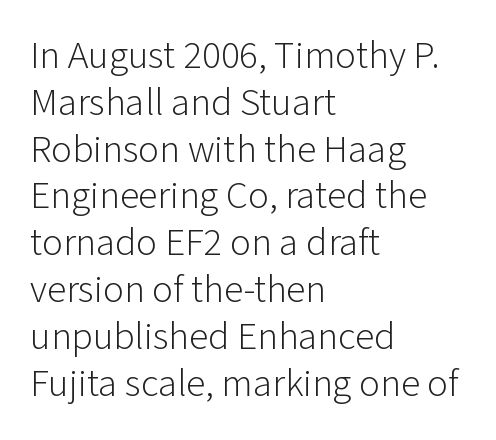
{"serif": "no", "italic": "no", "bold": "no", "weight": "light", "width": "normal", "stroke_contrast": "low", "x_height": "medium", "monospaced": "no", "underline": "no", "align": "left", "line_spacing_ratio": 1.2, "letter_spacing": "normal", "letter_spacing_em": 0.0, "glyph_px": 39}
